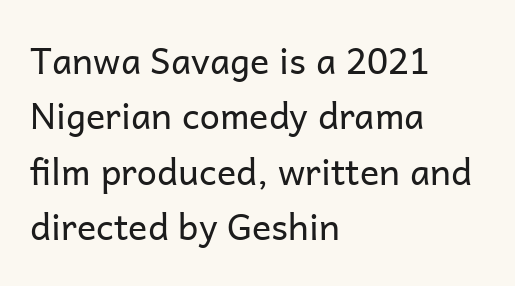
Students, note that the glyphs here touch the page at normal intervals. Upright lettering throughout. Words float on clear page, feet unadorned. Regular leading. The letterforms sit at book weight or below.
